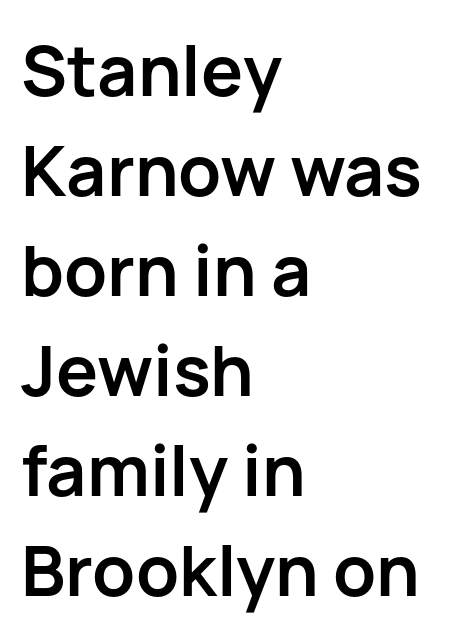
The image shows 70 px semibold sans-serif type, upright; set left-aligned, normal line spacing (1.43x), normal letter spacing, not underlined; low stroke contrast and a medium x-height.
